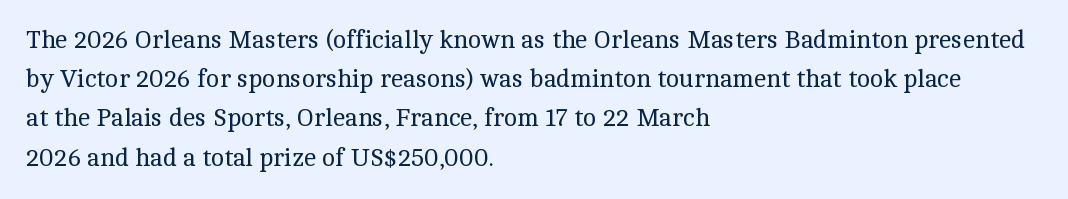
Is this a heavy cut? Hardly; it is regular or lighter. In CSS terms this would be text-align: left. Words appear dense and cohesive because spacing is normal. The gap between lines stays unmarked. Reading down the column, the eye jumps a familiar distance to each next line. This is roman type, the default non-slanted kind.
